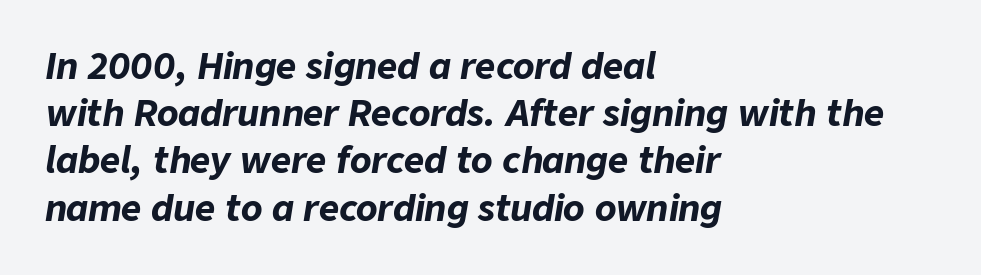
The image shows 35 px bold type, italic (leaning right); set left-aligned, normal line spacing (1.35x), normal letter spacing, not underlined; low stroke contrast and a medium x-height.
